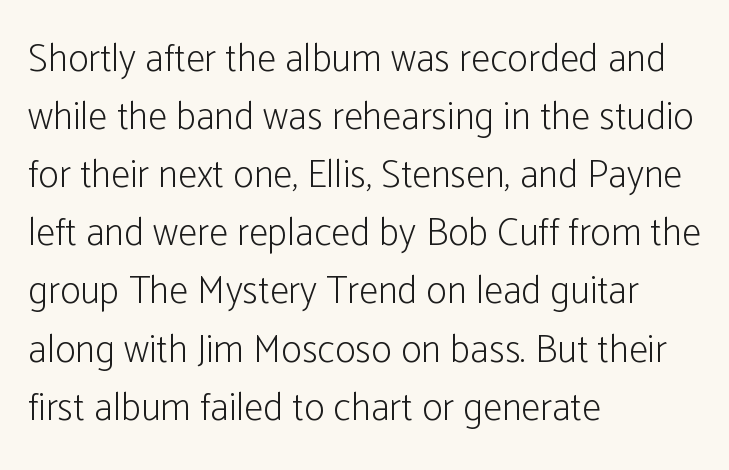
The designer left line spacing at the default. Tall strokes in this sample are plumb rather than angled. Descenders hang freely into open space. The rag falls on the right side of this text block. Here the glyphs are tracked normally, forming tight word shapes.
